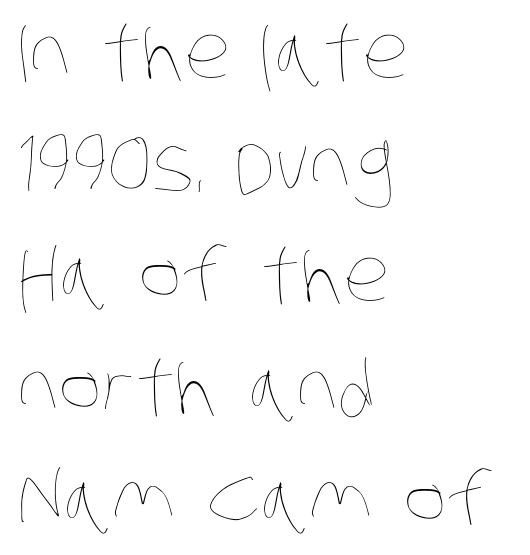
On a weight scale, this lands at 450 or below. Inter-character spacing is left at the font's built-in metrics. Every row of glyphs begins at an identical x-position on the left. Evenly set lines give the paragraph a standard silhouette.
